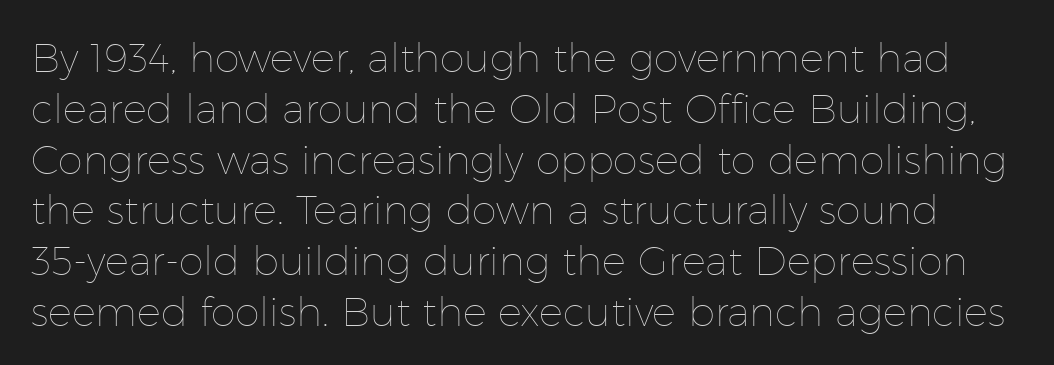
{"italic": "no", "bold": "no", "weight": "thin", "width": "normal", "stroke_contrast": "low", "x_height": "medium", "monospaced": "no", "underline": "no", "line_spacing": "normal", "line_spacing_ratio": 1.27, "letter_spacing": "normal", "letter_spacing_em": 0.0, "glyph_px": 40}
